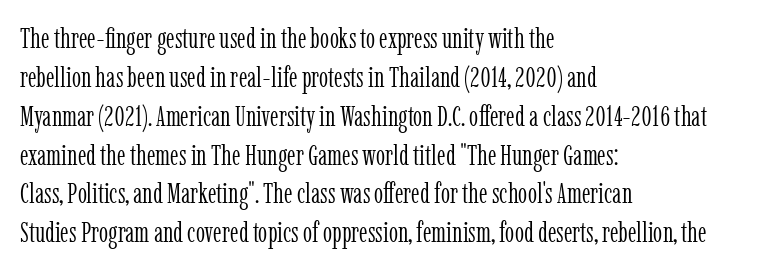
Ascenders rise straight up at ninety degrees. The letters advance in unequal steps, a hallmark of proportional type. Weight: in the light-to-regular range. The passage shown stacks its lines at a standard gap. The text block is weighted toward the left margin, trailing off unevenly rightward.
